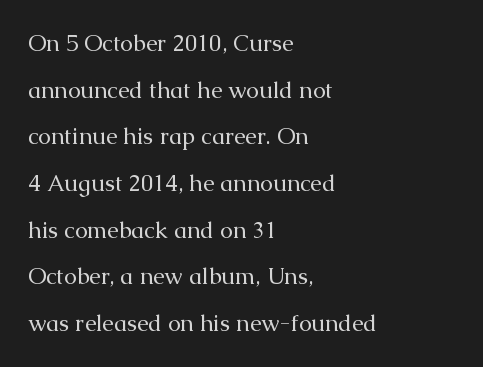
Words float on clear page, feet unadorned. Rendered with straight, roman letterforms. Left-aligned paragraph, ragged on the right. The strokes are not fattened; the text isn't bold. Students, note that the glyphs here touch the page at normal intervals.
